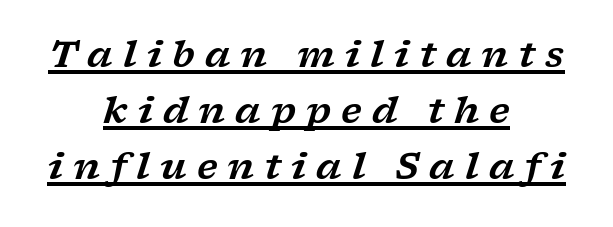
Q: Is the text italic (slanted)? A: Yes, it leans right by about 17 degrees.
Q: Is the typeface a serif or a sans-serif typeface? A: Serif.
Q: Is the text underlined? A: Yes.
Q: How is the paragraph aligned? A: Centered.
Q: Is the spacing between letters normal or unusually wide? A: Unusually wide.
Q: Is the spacing between lines tight, normal or loose? A: Normal.
Q: Width (condensed, normal, or wide)? A: Wide.
Q: Stroke contrast? A: Low.
Q: x-height? A: Medium.
Q: Monospaced? A: No.
